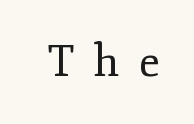
{"serif": "yes", "italic": "no", "bold": "no", "weight": "regular", "width": "normal", "stroke_contrast": "low", "x_height": "small", "monospaced": "no", "underline": "no", "letter_spacing": "wide", "letter_spacing_em": 0.43, "glyph_px": 44}
